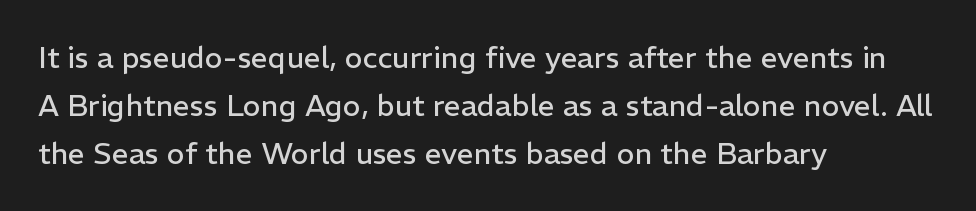
The image shows 30 px regular-weight sans-serif type, upright; set left-aligned, normal line spacing (1.6x), normal letter spacing, not underlined; low stroke contrast and a medium x-height.
